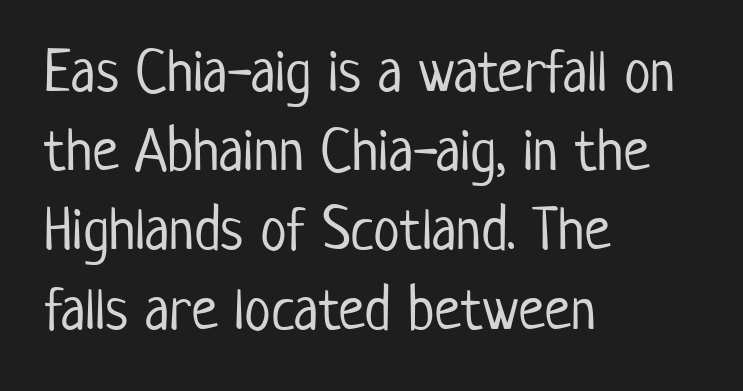
{"serif": "no", "italic": "no", "bold": "no", "weight": "light", "width": "condensed", "stroke_contrast": "low", "x_height": "medium", "monospaced": "no", "underline": "no", "align": "left", "line_spacing": "normal", "line_spacing_ratio": 1.32, "letter_spacing": "normal", "letter_spacing_em": 0.0, "glyph_px": 60}
